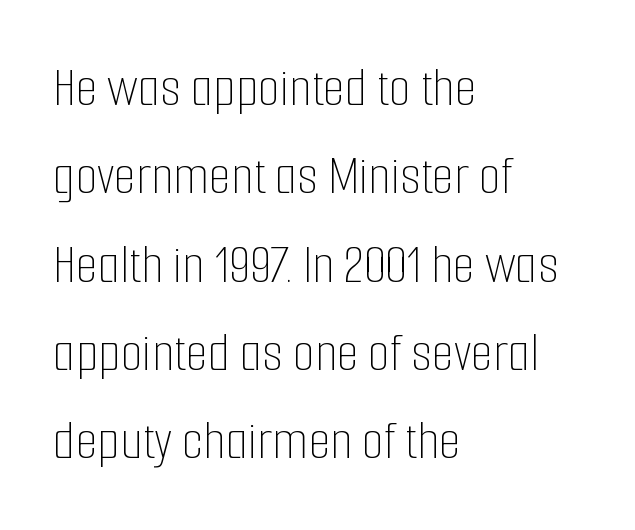
Q: Is the text bold? A: No.
Q: Is the text italic (slanted)? A: No, it is upright.
Q: Is the text underlined? A: No.
Q: How is the paragraph aligned? A: Left-aligned.
Q: Is the spacing between letters normal or unusually wide? A: Normal.
Q: Is the spacing between lines tight, normal or loose? A: Normal.
Q: Width (condensed, normal, or wide)? A: Condensed.
Q: Stroke contrast? A: Low.
Q: x-height? A: Medium.
Q: Monospaced? A: No.
